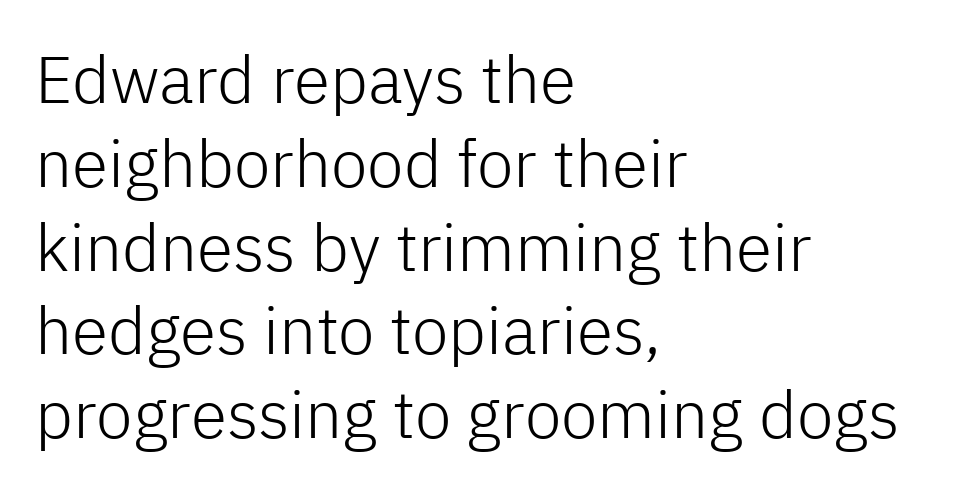
{"serif": "no", "italic": "no", "bold": "no", "weight": "light", "width": "normal", "stroke_contrast": "low", "x_height": "medium", "monospaced": "no", "underline": "no", "align": "left", "line_spacing": "normal", "line_spacing_ratio": 1.27, "letter_spacing": "normal", "letter_spacing_em": 0.0, "glyph_px": 66}
